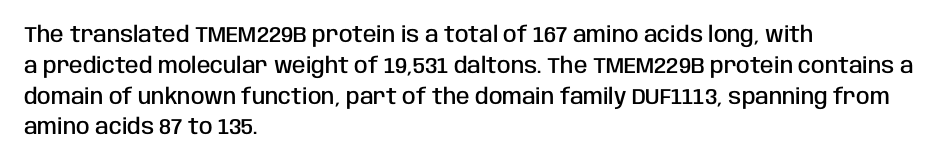
{"italic": "no", "bold": "semi", "underline": "no", "align": "left", "line_spacing": "normal", "line_spacing_ratio": 1.4, "letter_spacing": "normal", "letter_spacing_em": 0.0, "glyph_px": 22}
